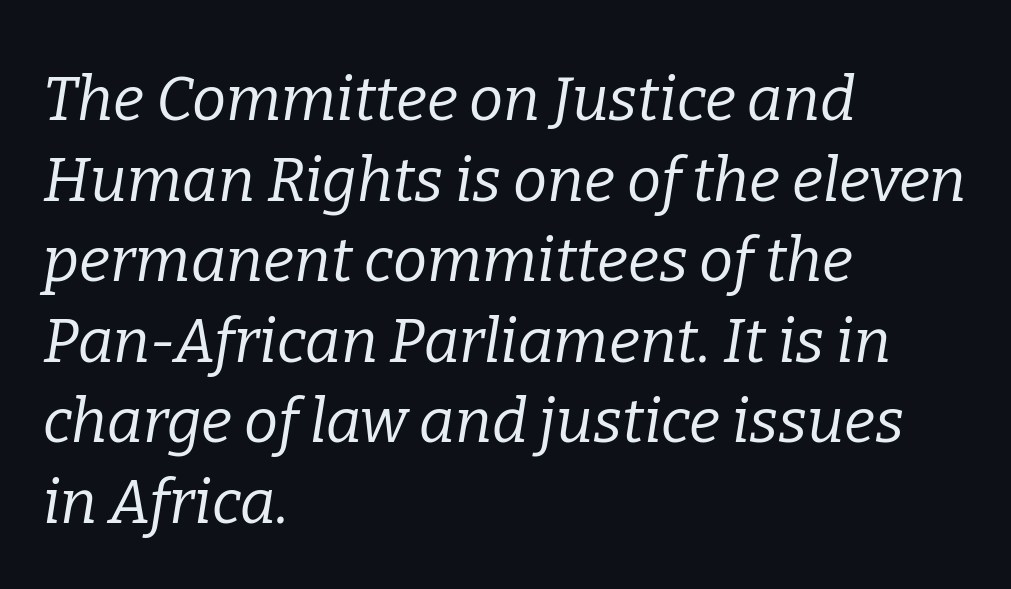
Leftover space on each line is placed entirely after the last word. In terms of letterspacing, this is plain default setting. Vertical stems look standard width or narrower in stroke. The passage shown stacks its lines at a standard gap.
